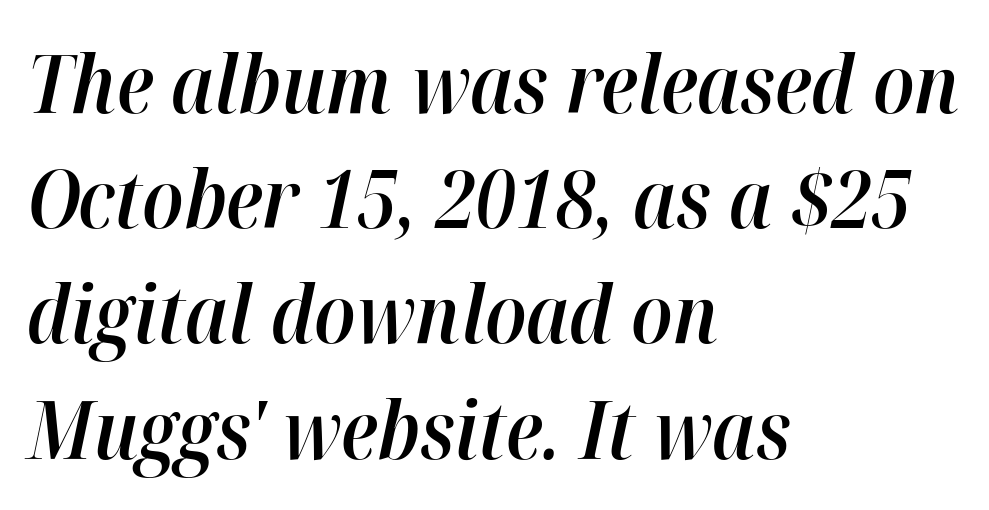
The image shows 80 px semibold type, italic (leaning right); set left-aligned, normal line spacing (1.44x), normal letter spacing, not underlined; high stroke contrast and a medium x-height.
